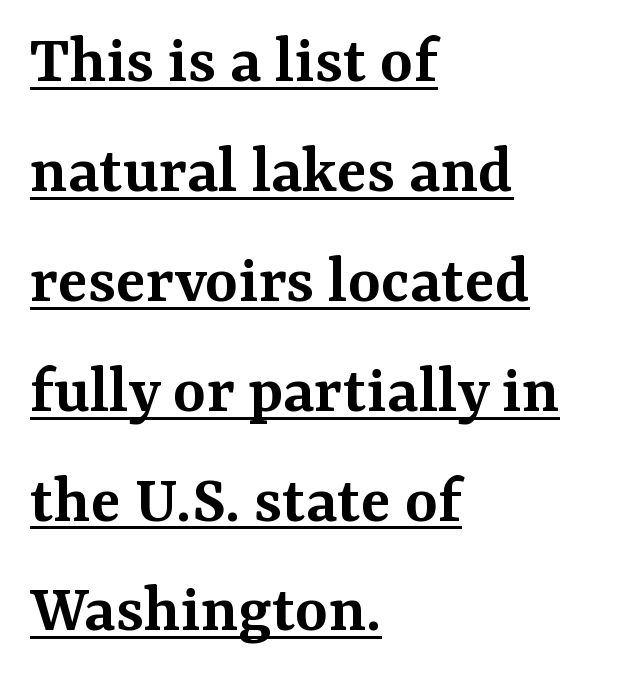
The image shows 70 px semibold serif type, upright; set left-aligned, normal line spacing (1.57x), normal letter spacing, underlined; medium stroke contrast and a medium x-height.
